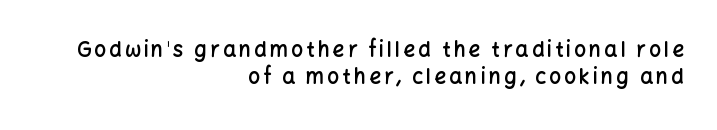
Q: Is the text bold? A: Semi-bold.
Q: Is the text italic (slanted)? A: No, it is upright.
Q: Is the text underlined? A: No.
Q: How is the paragraph aligned? A: Right-aligned.
Q: Is the spacing between lines tight, normal or loose? A: Normal.
